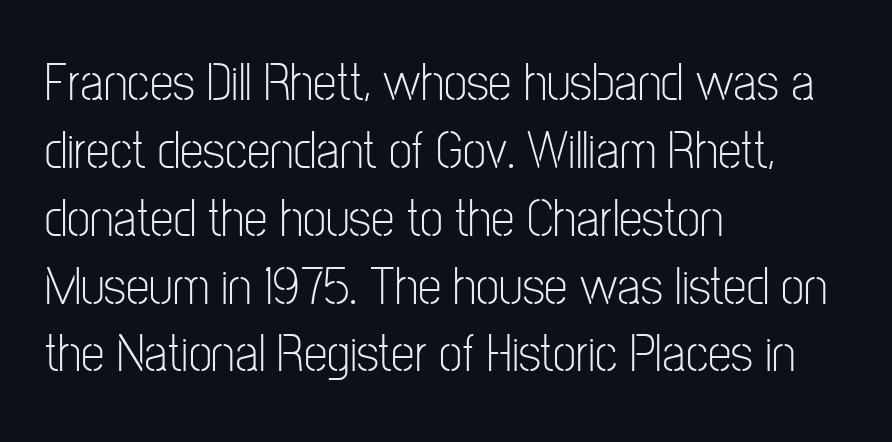
{"serif": "no", "italic": "no", "bold": "no", "weight": "light", "width": "condensed", "stroke_contrast": "low", "x_height": "medium", "monospaced": "no", "underline": "no", "align": "left", "line_spacing": "normal", "line_spacing_ratio": 1.28, "letter_spacing": "normal", "letter_spacing_em": 0.0, "glyph_px": 53}
